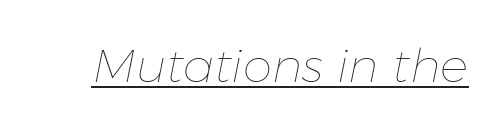
If you drew a line through each stem, it would be angled. Proportional: the letters do not fall into vertical columns. Weight: not bold — regular or lighter. Nothing unusual about the tracking: characters are spaced as the font intends. Honestly, the underline is the first thing you notice here.
